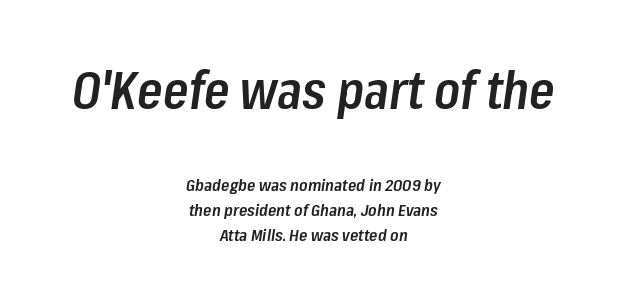
{"italic": "yes", "lean": "right", "slant_degrees": 8, "bold": "semi", "weight": "semibold", "width": "condensed", "stroke_contrast": "low", "x_height": "medium", "monospaced": "no", "underline": "no", "align": "center", "line_spacing": "normal", "line_spacing_ratio": 1.48, "letter_spacing": "normal", "letter_spacing_em": 0.0, "larger_block": "first", "size_ratio": 3.06, "glyph_px": 52}
